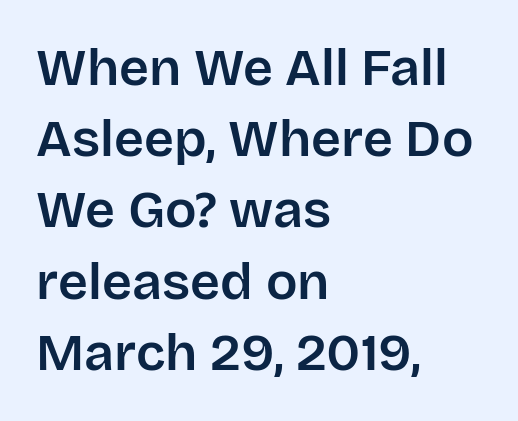
The image shows 52 px sans-serif type, upright; set left-aligned, normal line spacing (1.37x), normal letter spacing, not underlined; low stroke contrast and a large x-height.
